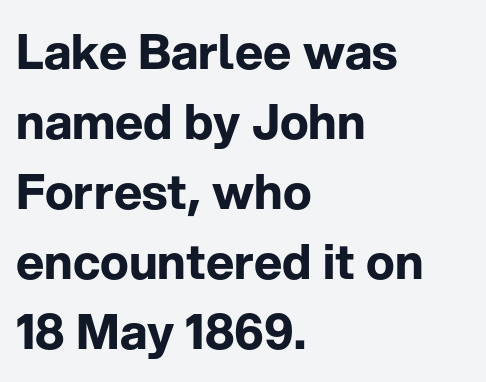
The image shows 48 px bold sans-serif type, upright; set left-aligned, normal line spacing (1.46x), normal letter spacing, not underlined; low stroke contrast and a medium x-height.
